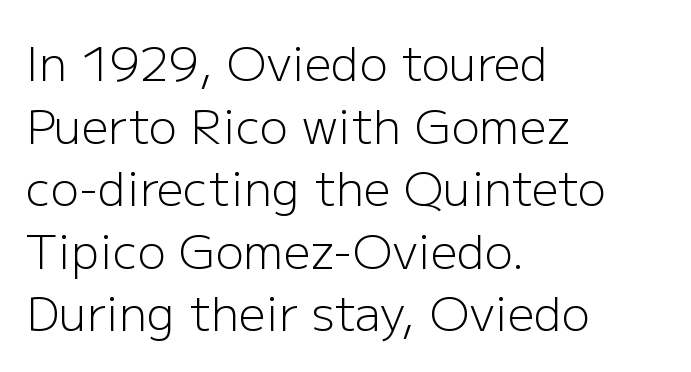
{"serif": "no", "italic": "no", "bold": "no", "weight": "light", "width": "normal", "stroke_contrast": "low", "x_height": "medium", "monospaced": "no", "underline": "no", "align": "left", "line_spacing": "normal", "line_spacing_ratio": 1.33, "letter_spacing": "normal", "letter_spacing_em": 0.0, "glyph_px": 47}
